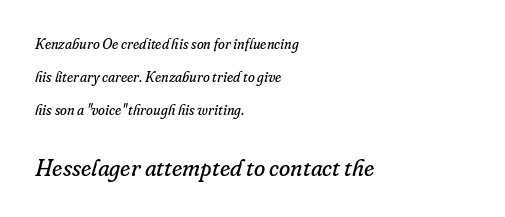
{"italic": "yes", "lean": "right", "slant_degrees": 16, "bold": "no", "underline": "no", "align": "left", "line_spacing": "loose", "line_spacing_ratio": 2.37, "letter_spacing": "normal", "letter_spacing_em": 0.0, "larger_block": "second", "size_ratio": 1.64, "glyph_px": 23}
